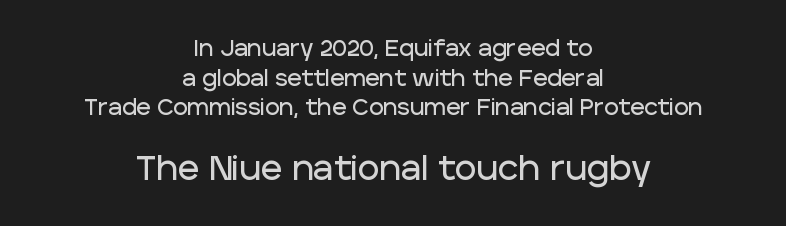
{"serif": "no", "italic": "no", "width": "normal", "stroke_contrast": "low", "x_height": "large", "monospaced": "no", "underline": "no", "align": "center", "line_spacing": "normal", "line_spacing_ratio": 1.35, "letter_spacing": "normal", "letter_spacing_em": 0.0, "larger_block": "second", "size_ratio": 1.5, "glyph_px": 33}
